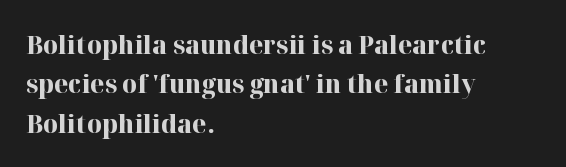
The image shows 26 px bold type, upright; set left-aligned, normal line spacing (1.51x), normal letter spacing, not underlined.
